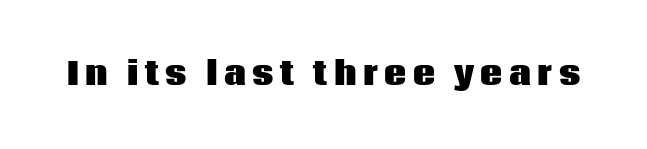
{"serif": "no", "italic": "no", "bold": "yes", "weight": "heavy", "width": "normal", "stroke_contrast": "low", "x_height": "large", "monospaced": "no", "underline": "no", "letter_spacing": "wide", "letter_spacing_em": 0.21, "glyph_px": 31}
